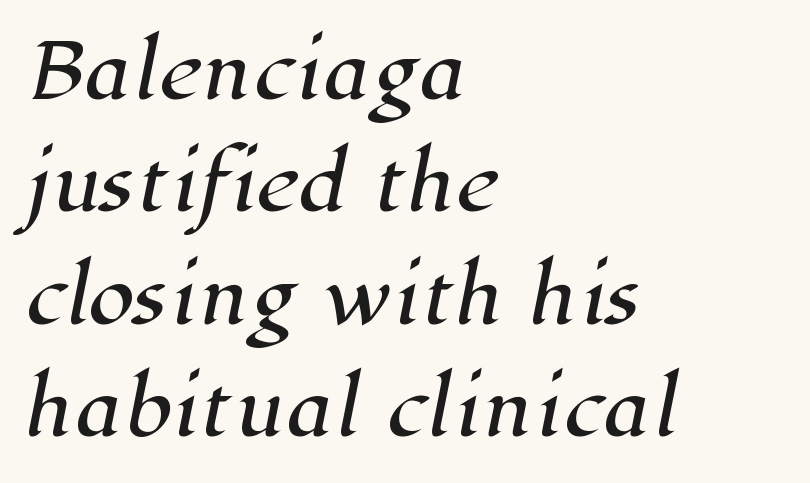
The image shows 75 px serif type; set left-aligned, normal line spacing (1.5x), normal letter spacing, not underlined; high stroke contrast and a medium x-height.
